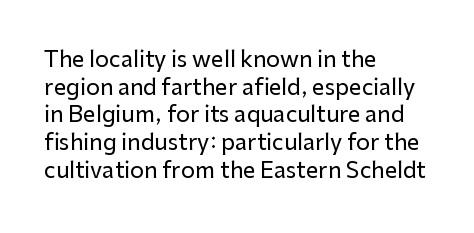
Regarding leading, the lines here are spaced in the standard way. The space beneath each line is pristine and unruled. Tracking value appears to be zero — textbook default spacing. The setting favours the left margin, as ordinary paragraphs usually do.
